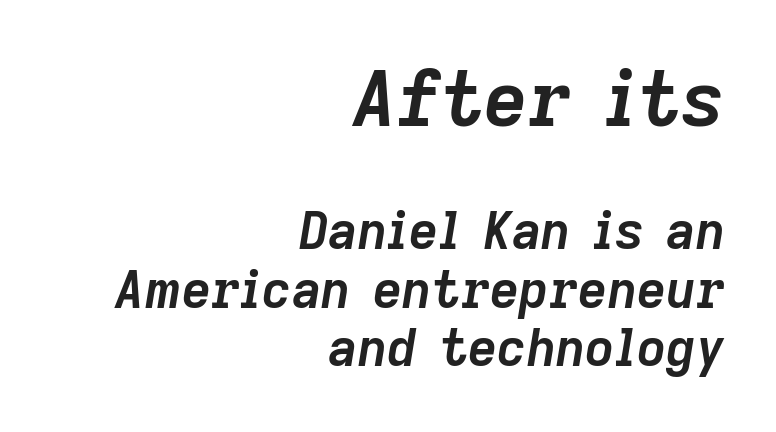
Character size in the leading block exceeds that of the trailing block. Short and long lines alike share a common ending point at right. Here the designer chose a conventional face with non-uniform glyph widths. Looking at the ascenders, they clearly lean. The strokes are fattened all the way to bold. Line spacing here is tight.
